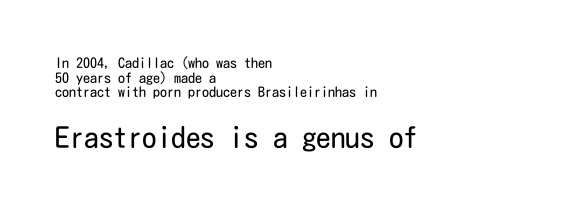
{"serif": "no", "italic": "no", "bold": "no", "weight": "regular", "width": "condensed", "stroke_contrast": "low", "x_height": "medium", "underline": "no", "align": "left", "line_spacing": "tight", "line_spacing_ratio": 1.04, "letter_spacing": "normal", "letter_spacing_em": 0.0, "larger_block": "second", "size_ratio": 2.07, "glyph_px": 29}
